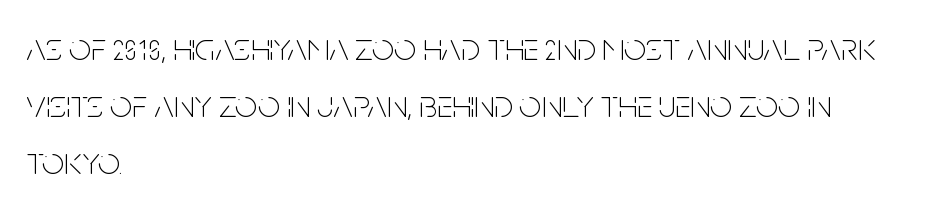
Q: Is the text bold? A: No.
Q: Is the text italic (slanted)? A: No, it is upright.
Q: Is the typeface a serif or a sans-serif typeface? A: Sans-serif.
Q: Is the text underlined? A: No.
Q: How is the paragraph aligned? A: Left-aligned.
Q: Is the spacing between letters normal or unusually wide? A: Normal.
Q: Is the spacing between lines tight, normal or loose? A: Normal.
Q: Width (condensed, normal, or wide)? A: Condensed.
Q: Stroke contrast? A: Low.
Q: x-height? A: Large.
Q: Monospaced? A: No.
